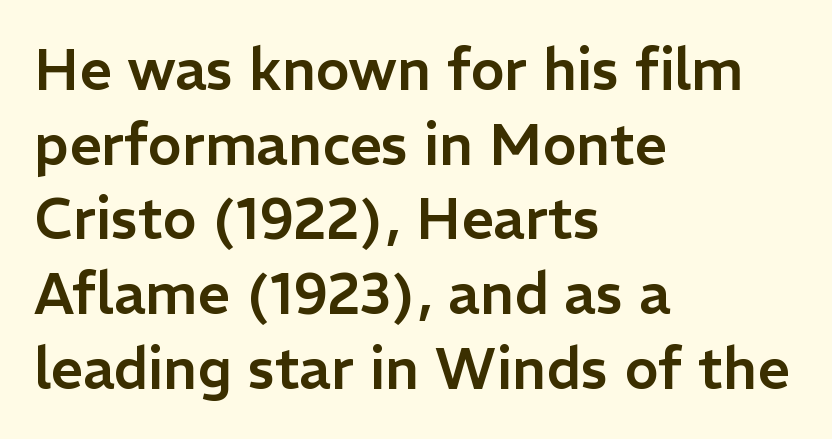
The image shows 57 px sans-serif type, upright; set left-aligned, normal line spacing (1.31x), normal letter spacing, not underlined; low stroke contrast and a medium x-height.
